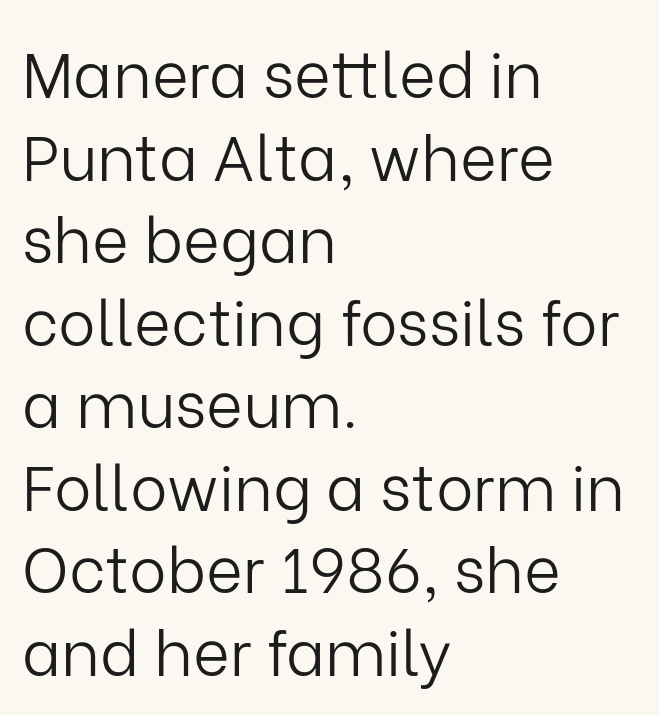
{"serif": "no", "italic": "no", "bold": "no", "weight": "light", "width": "normal", "stroke_contrast": "low", "x_height": "medium", "monospaced": "no", "underline": "no", "align": "left", "line_spacing": "normal", "line_spacing_ratio": 1.31, "letter_spacing": "normal", "letter_spacing_em": 0.0, "glyph_px": 63}
